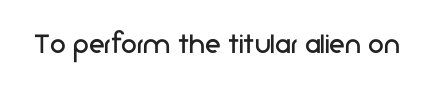
{"serif": "no", "italic": "no", "bold": "no", "weight": "regular", "width": "normal", "stroke_contrast": "low", "x_height": "medium", "monospaced": "no", "underline": "no", "letter_spacing": "normal", "letter_spacing_em": 0.0, "glyph_px": 32}
